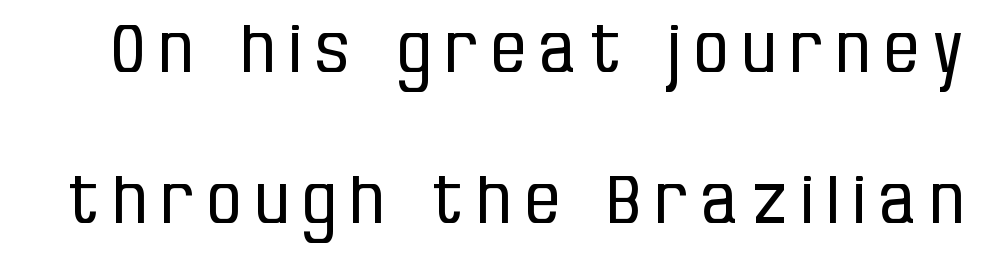
Anything drawn beneath the words? Only blank space. Typographically, this falls in the sans-serif category. Think standard paragraph weight, or any step lighter than that. Look at the tracking — it's clearly loosened, letters drifting apart. No italicization has been applied; the sample stays upright.
